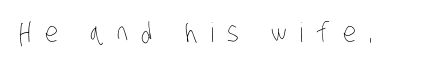
Q: Is the text bold? A: No.
Q: Is the text underlined? A: No.
Q: Is the spacing between letters normal or unusually wide? A: Unusually wide.
